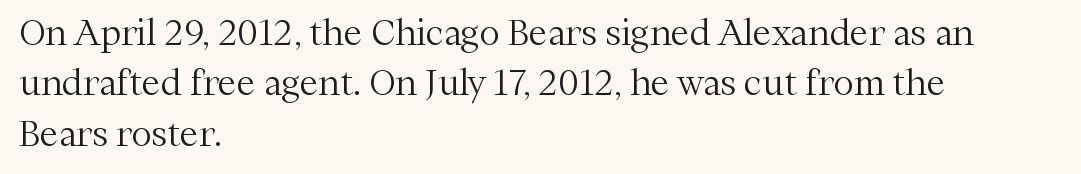
Q: Is the text bold? A: No.
Q: Is the text italic (slanted)? A: No, it is upright.
Q: Is the typeface a serif or a sans-serif typeface? A: Serif.
Q: Is the text underlined? A: No.
Q: How is the paragraph aligned? A: Left-aligned.
Q: Is the spacing between letters normal or unusually wide? A: Normal.
Q: Is the spacing between lines tight, normal or loose? A: Normal.
Q: Width (condensed, normal, or wide)? A: Normal.
Q: Stroke contrast? A: Medium.
Q: x-height? A: Medium.
Q: Monospaced? A: No.
